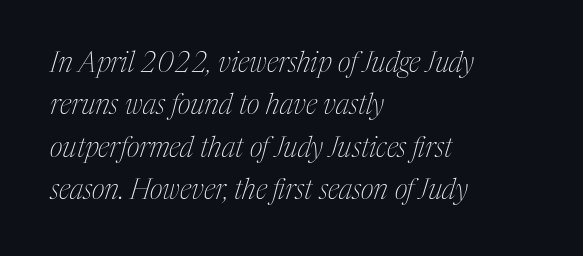
A classic flush-left, rag-right setting is used for this passage. Is the type slanted? Yes — the strokes lean at a clear angle. Counters stay open thanks to moderate or lighter strokes. The typeface chosen for these lines features serifs.
